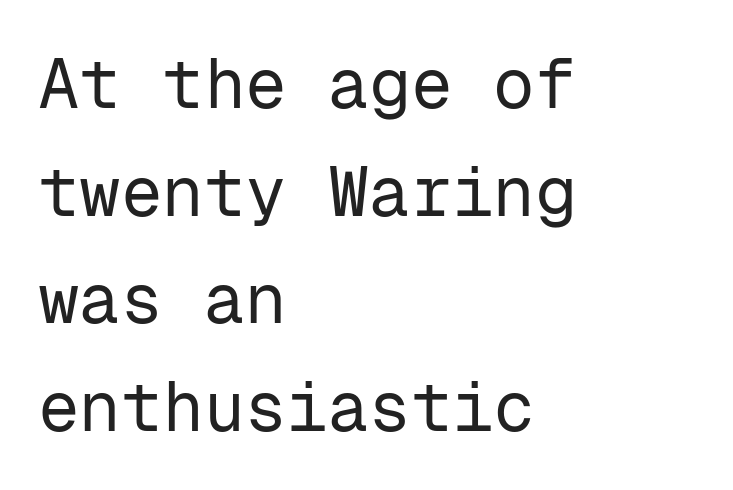
The image shows 69 px regular-weight sans-serif type, upright, monospaced; set left-aligned, normal line spacing (1.56x), normal letter spacing, not underlined; low stroke contrast and a medium x-height.
